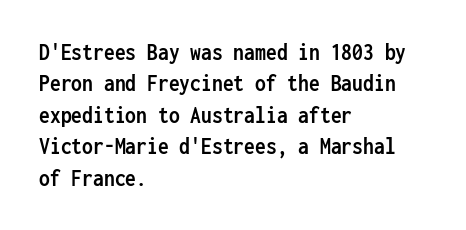
The image shows 24 px bold type, upright; set left-aligned, normal line spacing (1.31x), normal letter spacing, not underlined.
